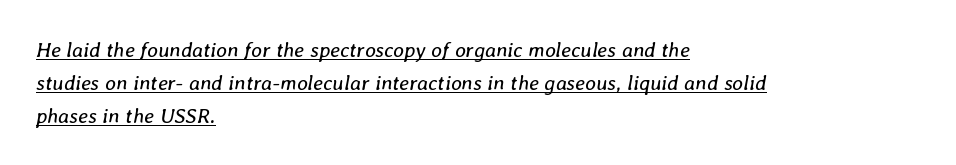
{"italic": "yes", "lean": "right", "slant_degrees": 8, "bold": "no", "underline": "yes", "align": "left", "line_spacing": "normal", "line_spacing_ratio": 1.57, "letter_spacing": "normal", "letter_spacing_em": 0.0, "glyph_px": 21}
